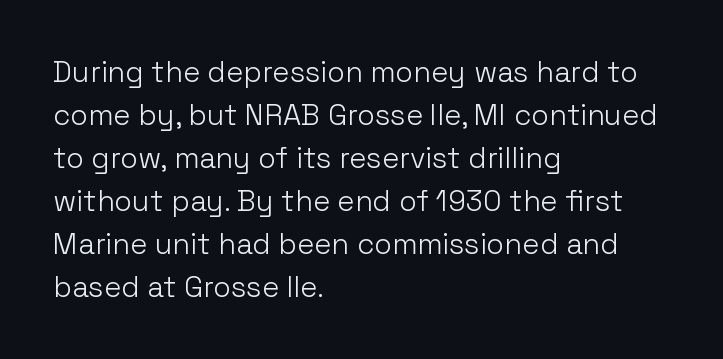
{"serif": "no", "italic": "no", "bold": "no", "weight": "light", "width": "normal", "stroke_contrast": "low", "x_height": "medium", "monospaced": "no", "underline": "no", "align": "left", "line_spacing": "normal", "line_spacing_ratio": 1.48, "letter_spacing": "normal", "letter_spacing_em": 0.0, "glyph_px": 29}
